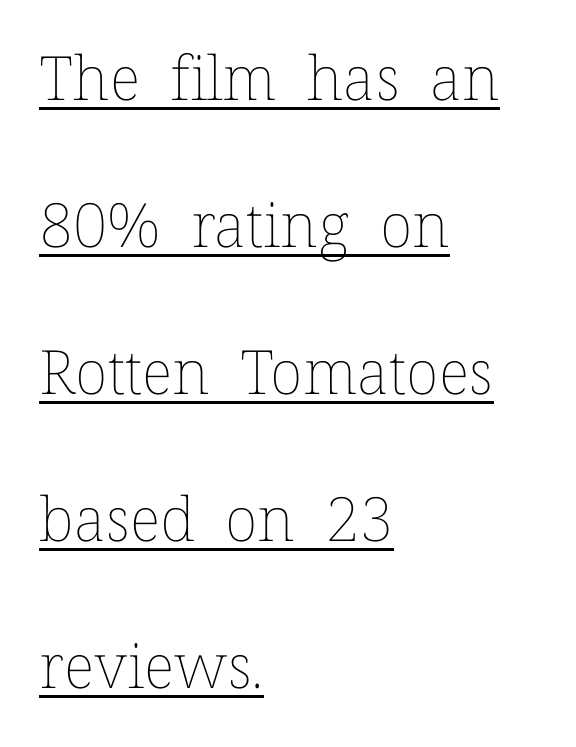
The image shows 61 px thin type, upright; set left-aligned, loose line spacing (2.41x), normal letter spacing, underlined; low stroke contrast and a medium x-height.
